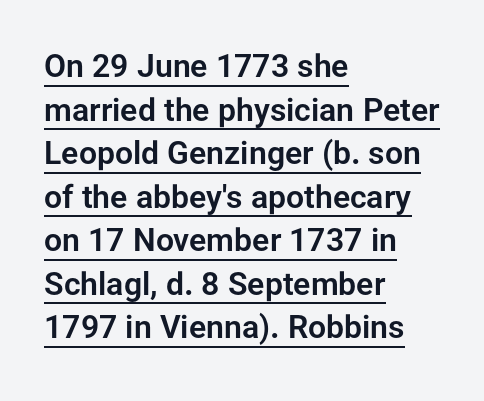
The image shows 32 px sans-serif type, upright; set left-aligned, normal line spacing (1.36x), normal letter spacing, underlined; low stroke contrast and a medium x-height.
